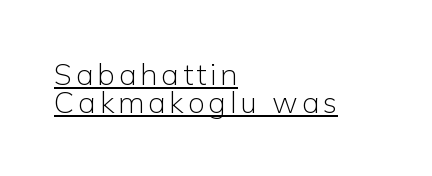
{"serif": "no", "italic": "no", "bold": "no", "weight": "light", "width": "normal", "stroke_contrast": "low", "x_height": "medium", "monospaced": "no", "underline": "yes", "align": "left", "line_spacing": "tight", "line_spacing_ratio": 0.95, "glyph_px": 30}
